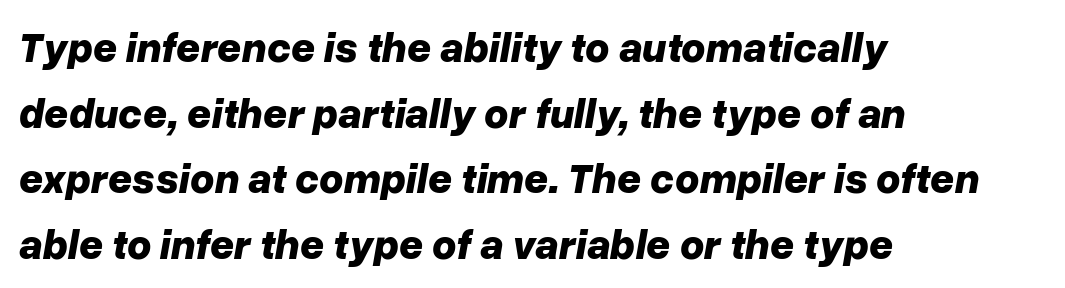
Standard letterfit; no display-style spreading of the glyphs. Notice how thick the strokes are: this is what a full bold looks like. The gap between lines stays unmarked. Compared with ordinary roman type, these characters are visibly tilted.
